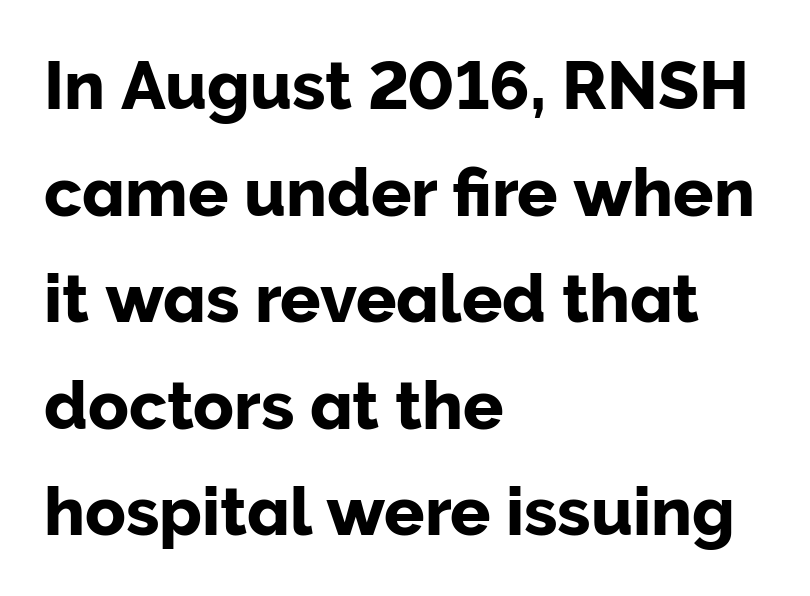
The image shows 67 px sans-serif type, upright; set left-aligned, normal line spacing (1.59x), normal letter spacing, not underlined; low stroke contrast and a medium x-height.
